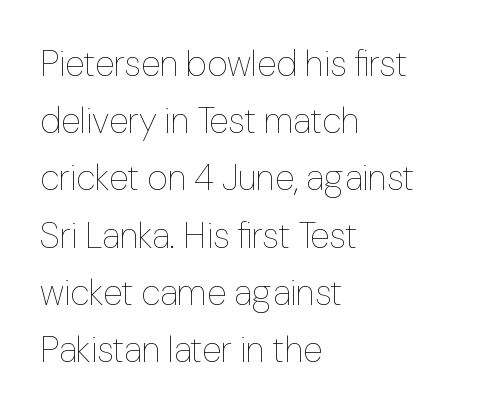
The image shows 36 px thin type, upright; set left-aligned, normal line spacing (1.59x), normal letter spacing, not underlined; low stroke contrast and a medium x-height.
